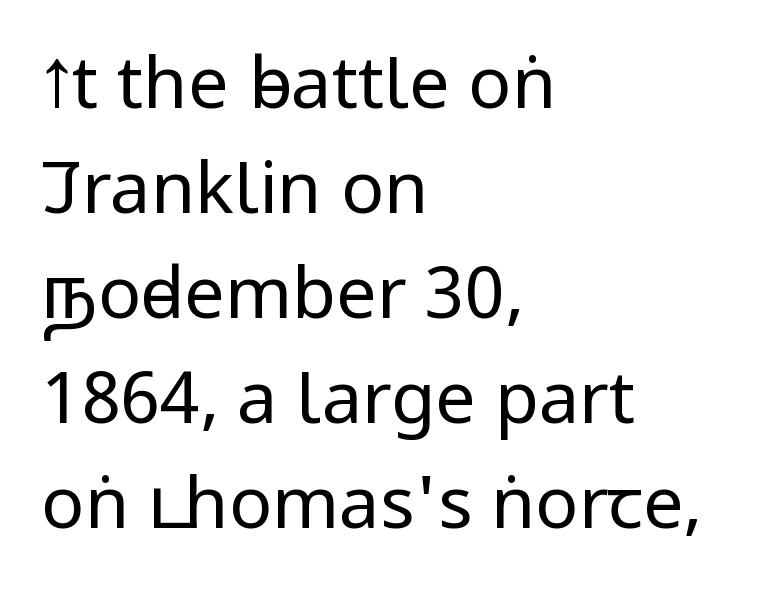
Q: Is the text bold? A: No.
Q: Is the text italic (slanted)? A: No, it is upright.
Q: Is the typeface a serif or a sans-serif typeface? A: Sans-serif.
Q: Is the text underlined? A: No.
Q: How is the paragraph aligned? A: Left-aligned.
Q: Is the spacing between letters normal or unusually wide? A: Normal.
Q: Is the spacing between lines tight, normal or loose? A: Normal.
Q: Width (condensed, normal, or wide)? A: Condensed.
Q: Stroke contrast? A: Low.
Q: x-height? A: Large.
Q: Monospaced? A: No.
